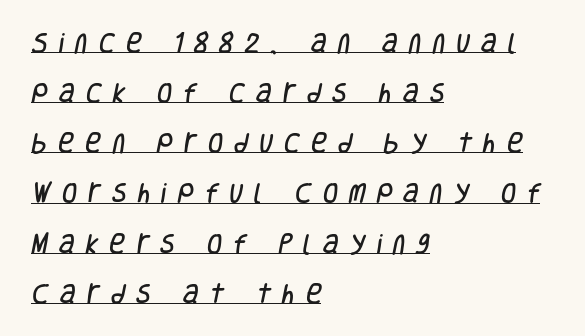
Q: Is the text underlined? A: Yes.
Q: How is the paragraph aligned? A: Left-aligned.
Q: Is the spacing between letters normal or unusually wide? A: Unusually wide.
Q: Is the spacing between lines tight, normal or loose? A: Loose.
